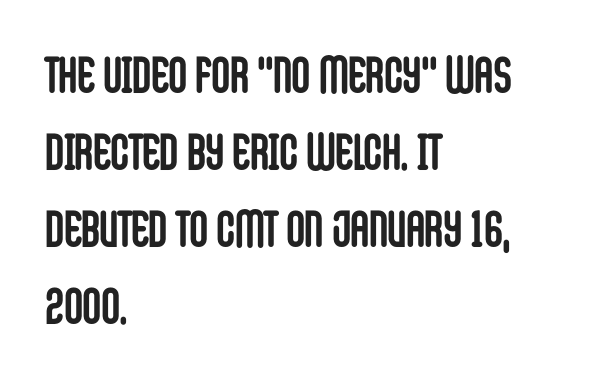
The image shows 51 px semibold, condensed sans-serif type, upright; set left-aligned, normal line spacing (1.51x), normal letter spacing, not underlined; low stroke contrast and a large x-height.
